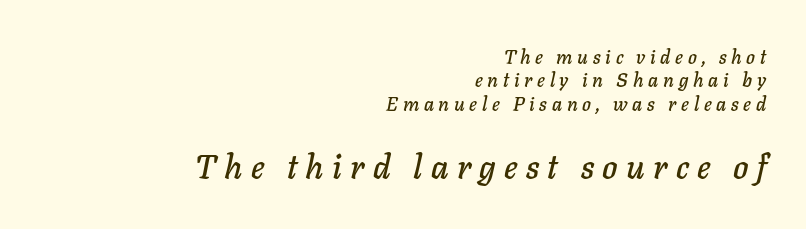
The image shows 33 px text type, italic (leaning right); set right-aligned, line spacing 1.23x, unusually wide letter spacing (+0.25 em), not underlined; the second (bottom) block is 1.74x larger; low stroke contrast and a medium x-height.
